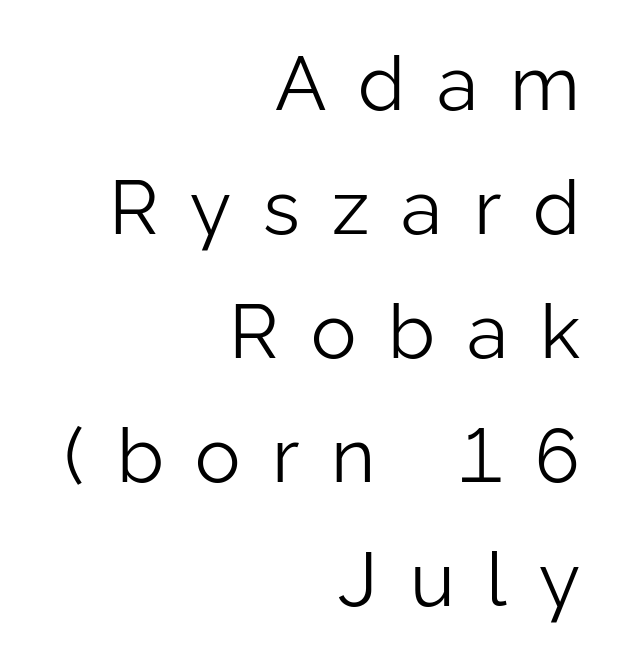
{"serif": "no", "italic": "no", "bold": "no", "weight": "light", "width": "normal", "stroke_contrast": "low", "x_height": "medium", "monospaced": "no", "underline": "no", "align": "right", "line_spacing": "normal", "line_spacing_ratio": 1.63, "letter_spacing": "wide", "letter_spacing_em": 0.42, "glyph_px": 76}
